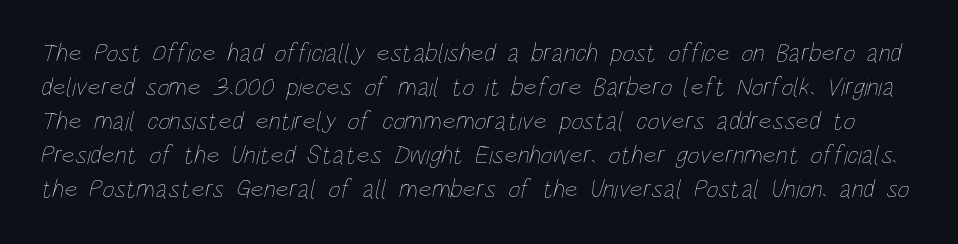
The image shows 26 px text type; set normal line spacing (1.31x), normal letter spacing, not underlined.
